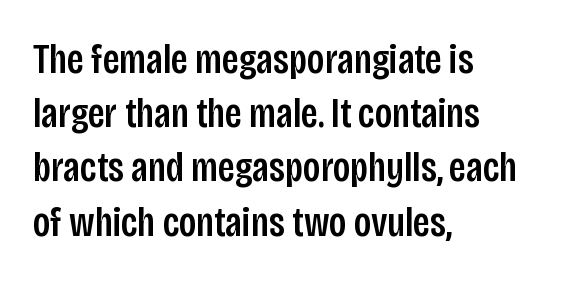
Lines of text with bare space underneath. These lines were composed using upright roman letters. Students, observe: this is what conventionally led text looks like. These lines are rendered in a variable-pitch font.
